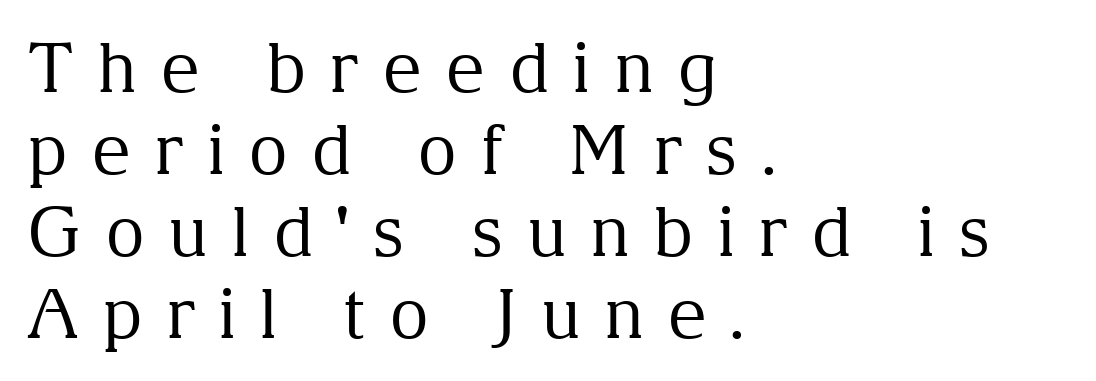
The image shows 69 px regular-weight serif type, upright; set left-aligned, line spacing 1.19x, unusually wide letter spacing (+0.33 em), not underlined; medium stroke contrast and a medium x-height.
